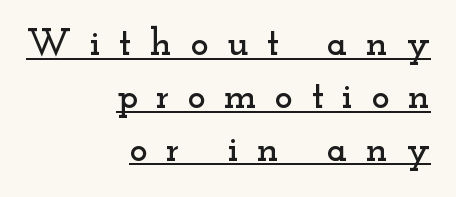
Upright lettering throughout. These lines stack with their right ends in a neat column. The letters carry serifs — small finishing strokes at the ends of their stems. The specimen includes a rule beneath the text block's lines. Here the designer chose a conventional face with non-uniform glyph widths.
